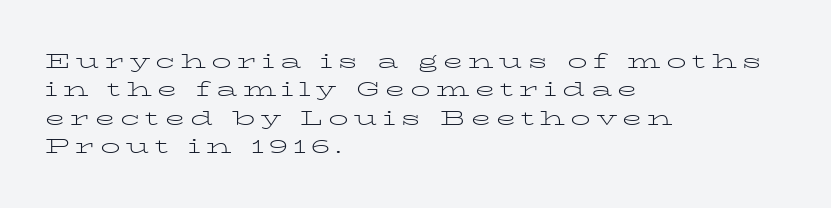
Plain, unruled lines of type. Regarding leading, the lines here are spaced in the standard way. The rag falls on the right side of this text block. This sample uses expanded letter spacing, leaving extra air between glyphs.
